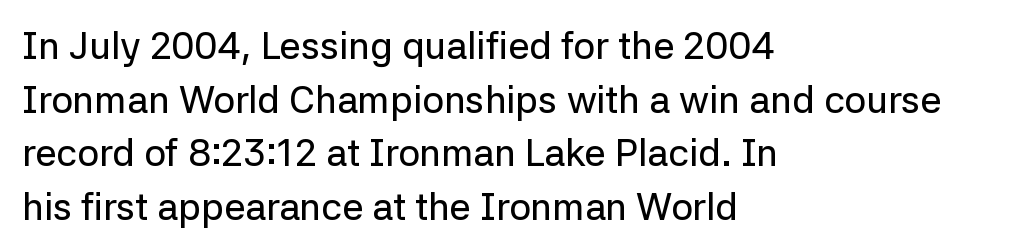
{"serif": "no", "italic": "no", "width": "normal", "stroke_contrast": "low", "x_height": "medium", "monospaced": "no", "underline": "no", "align": "left", "line_spacing": "normal", "line_spacing_ratio": 1.41, "letter_spacing": "normal", "letter_spacing_em": 0.0, "glyph_px": 38}
